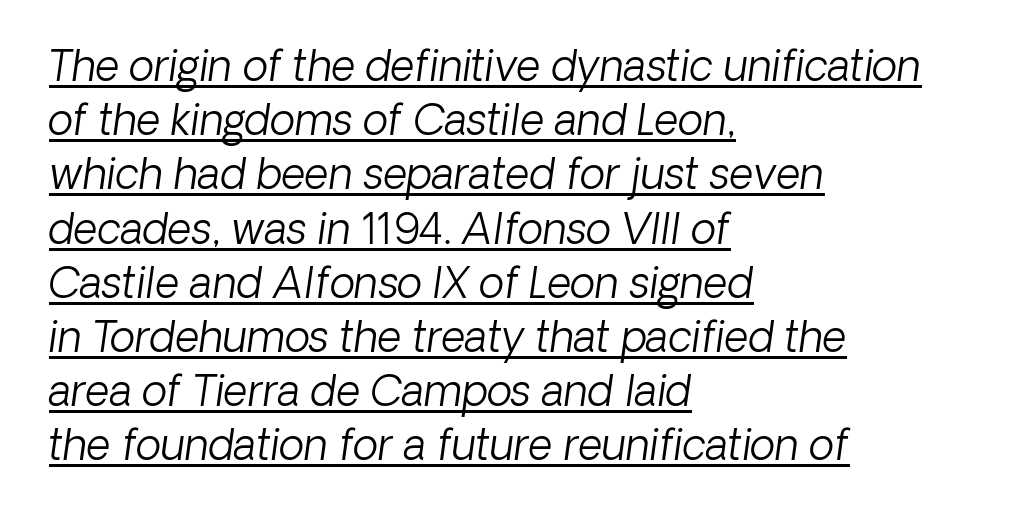
Q: Is the text bold? A: No.
Q: Is the typeface a serif or a sans-serif typeface? A: Sans-serif.
Q: Is the text underlined? A: Yes.
Q: How is the paragraph aligned? A: Left-aligned.
Q: Is the spacing between letters normal or unusually wide? A: Normal.
Q: Is the spacing between lines tight, normal or loose? A: Normal.
Q: Width (condensed, normal, or wide)? A: Normal.
Q: Stroke contrast? A: Low.
Q: x-height? A: Medium.
Q: Monospaced? A: No.
